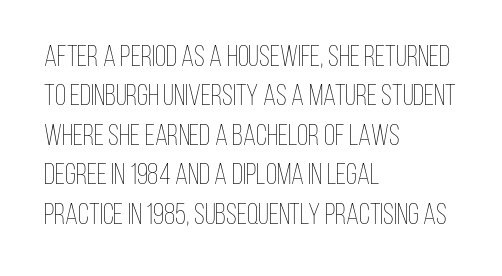
{"italic": "no", "bold": "no", "weight": "thin", "width": "condensed", "stroke_contrast": "low", "x_height": "large", "monospaced": "no", "underline": "no", "align": "left", "line_spacing": "normal", "line_spacing_ratio": 1.36, "letter_spacing": "normal", "letter_spacing_em": 0.0, "glyph_px": 29}
